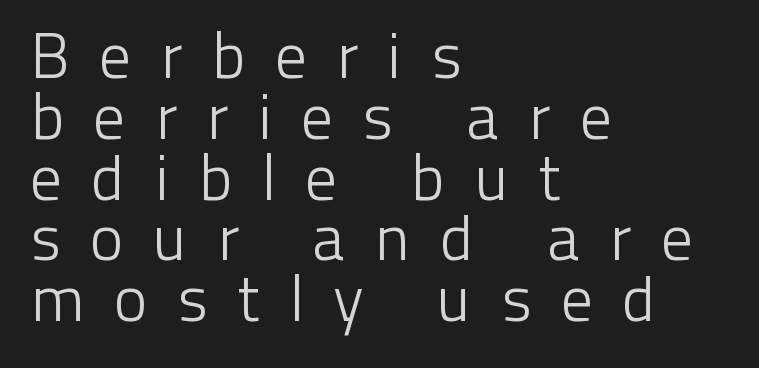
Vertically, the passage feels compressed, each row crowding the next. Summary of weight: not heavy and not bold. Note: no serifs on the glyphs. Type without underlining.
